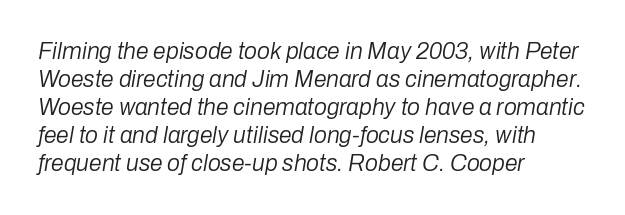
The image shows 23 px text type, italic (leaning right); set left-aligned, line spacing 1.22x, normal letter spacing, not underlined.
